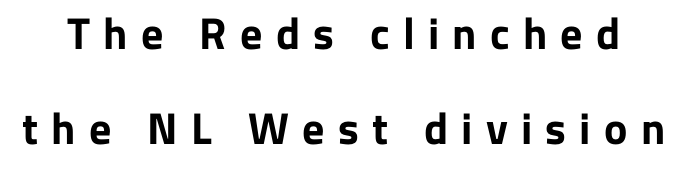
{"serif": "no", "italic": "no", "bold": "yes", "weight": "bold", "width": "normal", "stroke_contrast": "low", "x_height": "medium", "monospaced": "no", "underline": "no", "line_spacing": "loose", "line_spacing_ratio": 2.17, "letter_spacing": "wide", "letter_spacing_em": 0.3, "glyph_px": 44}
